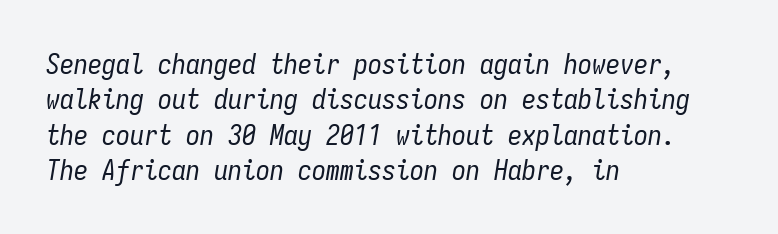
The glyphs are unaccompanied by any horizontal stroke below them. Alignment: flush left. The whole block is typeset with a tilt. Think standard paragraph weight, or any step lighter than that. Each new line begins a customary step beneath the previous one. Is this a fixed-width face? Yes — each glyph sits in an identical cell.
